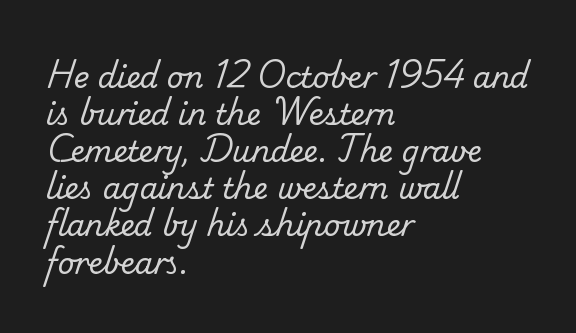
{"serif": "yes", "bold": "no", "weight": "regular", "width": "normal", "stroke_contrast": "low", "x_height": "small", "monospaced": "no", "underline": "no", "align": "left", "line_spacing": "normal", "line_spacing_ratio": 1.28, "letter_spacing": "normal", "letter_spacing_em": 0.0, "glyph_px": 29}
